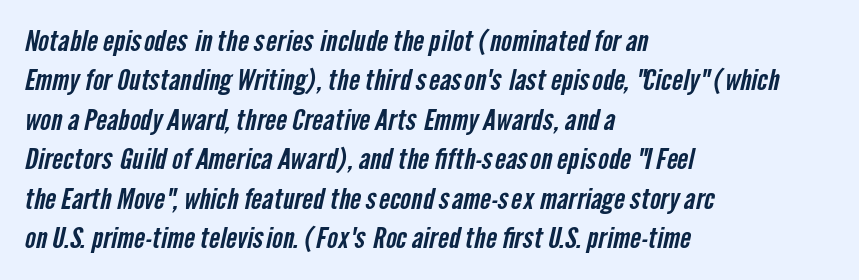
{"serif": "no", "width": "condensed", "stroke_contrast": "low", "x_height": "medium", "monospaced": "no", "underline": "no", "align": "left", "line_spacing": "normal", "line_spacing_ratio": 1.36, "letter_spacing": "normal", "letter_spacing_em": 0.0, "glyph_px": 29}
